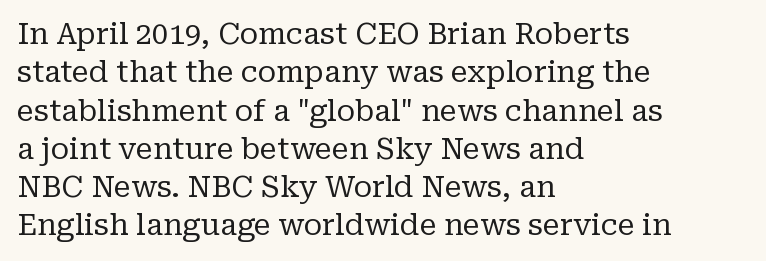
Q: Is the text bold? A: No.
Q: Is the text italic (slanted)? A: No, it is upright.
Q: Is the typeface a serif or a sans-serif typeface? A: Serif.
Q: Is the text underlined? A: No.
Q: How is the paragraph aligned? A: Left-aligned.
Q: Is the spacing between letters normal or unusually wide? A: Normal.
Q: Is the spacing between lines tight, normal or loose? A: Normal.
Q: Width (condensed, normal, or wide)? A: Normal.
Q: Stroke contrast? A: Low.
Q: x-height? A: Medium.
Q: Monospaced? A: No.
